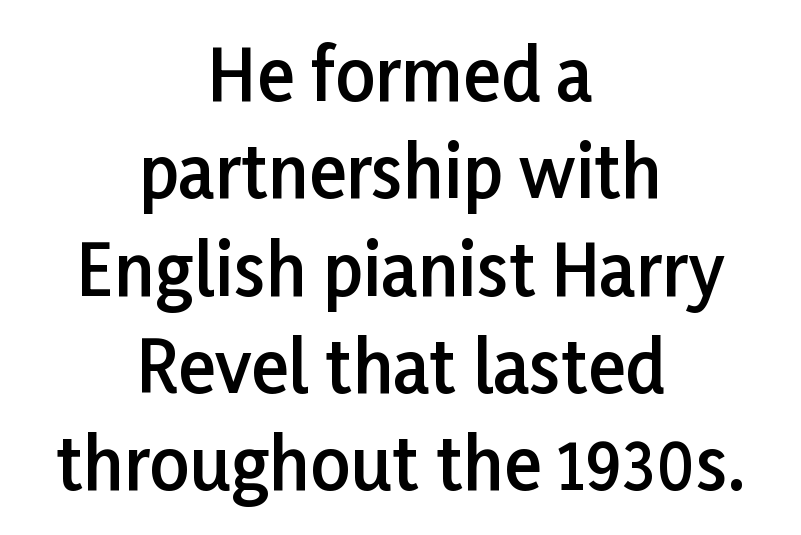
Q: Is the text bold? A: Semi-bold.
Q: Is the text italic (slanted)? A: No, it is upright.
Q: Is the typeface a serif or a sans-serif typeface? A: Sans-serif.
Q: Is the text underlined? A: No.
Q: How is the paragraph aligned? A: Centered.
Q: Is the spacing between letters normal or unusually wide? A: Normal.
Q: Is the spacing between lines tight, normal or loose? A: Normal.
Q: Width (condensed, normal, or wide)? A: Normal.
Q: Stroke contrast? A: Low.
Q: x-height? A: Medium.
Q: Monospaced? A: No.
